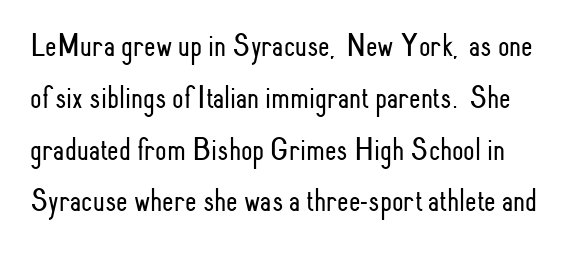
The image shows 33 px light, condensed sans-serif type, upright; set normal line spacing (1.57x), normal letter spacing, not underlined; low stroke contrast and a small x-height.
